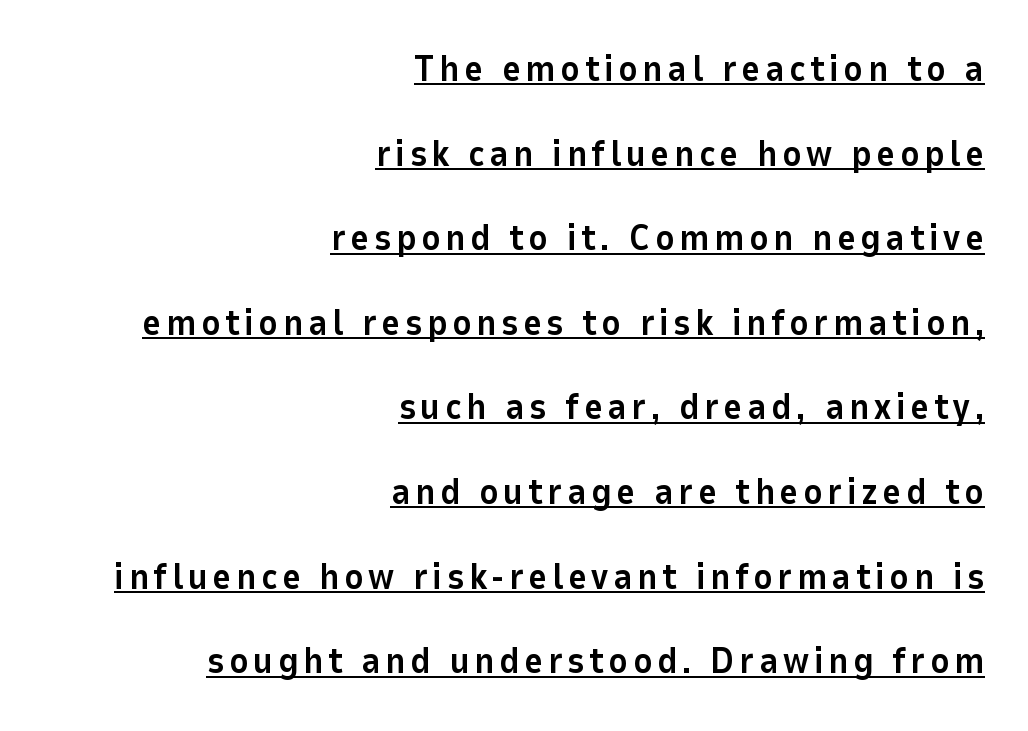
Q: Is the text bold? A: Yes.
Q: Is the text italic (slanted)? A: No, it is upright.
Q: Is the typeface a serif or a sans-serif typeface? A: Sans-serif.
Q: Is the text underlined? A: Yes.
Q: How is the paragraph aligned? A: Right-aligned.
Q: Is the spacing between lines tight, normal or loose? A: Loose.
Q: Width (condensed, normal, or wide)? A: Normal.
Q: Stroke contrast? A: Low.
Q: x-height? A: Medium.
Q: Monospaced? A: No.
